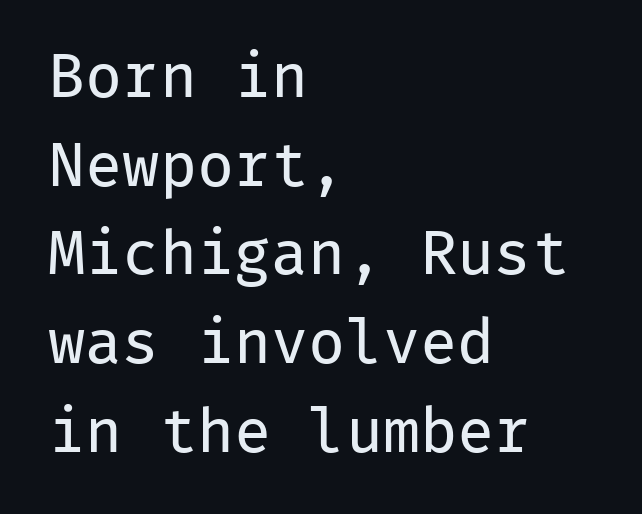
The image shows 62 px regular-weight sans-serif type, upright, monospaced; set left-aligned, normal line spacing (1.43x), normal letter spacing, not underlined; low stroke contrast and a medium x-height.
